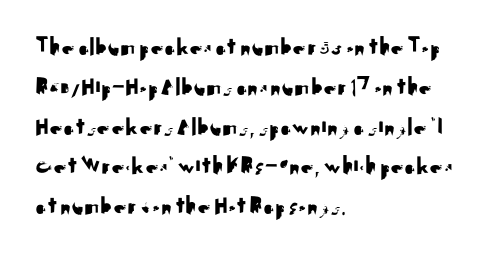
The image shows 26 px text type, upright; set left-aligned, normal line spacing (1.53x), normal letter spacing, not underlined.
